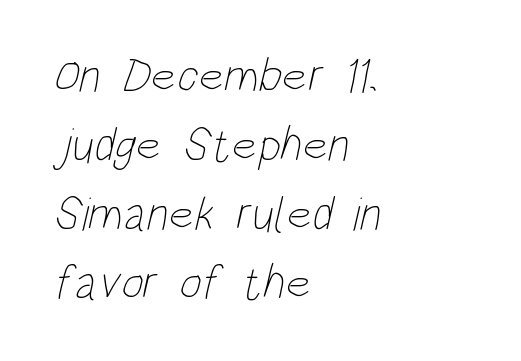
{"bold": "no", "weight": "thin", "width": "condensed", "stroke_contrast": "low", "x_height": "large", "monospaced": "no", "underline": "no", "align": "left", "line_spacing": "normal", "line_spacing_ratio": 1.44, "letter_spacing": "normal", "letter_spacing_em": 0.0, "glyph_px": 48}
